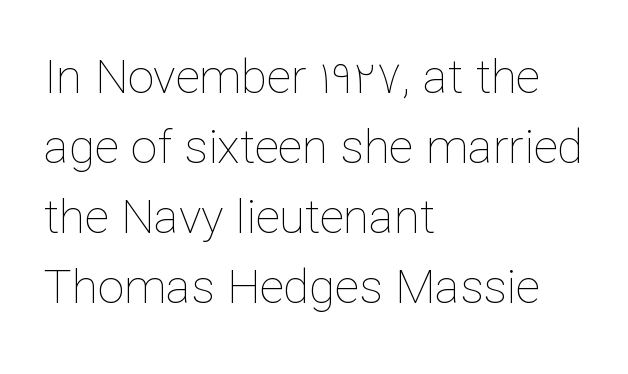
Normally led — the rows are evenly, conventionally spaced. The letterforms sit shoulder to shoulder at normal distance. Italic? Not at all — the glyphs are vertical. The setting favours the left margin, as ordinary paragraphs usually do. The characters are drawn with everyday or finer stroke widths. Underlining? Definitely not there.
